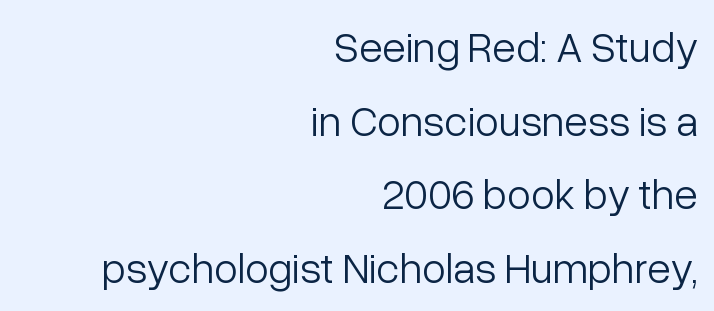
{"serif": "no", "italic": "no", "bold": "no", "weight": "light", "width": "normal", "stroke_contrast": "low", "x_height": "medium", "monospaced": "no", "underline": "no", "align": "right", "line_spacing_ratio": 1.71, "letter_spacing": "normal", "letter_spacing_em": 0.0, "glyph_px": 43}
